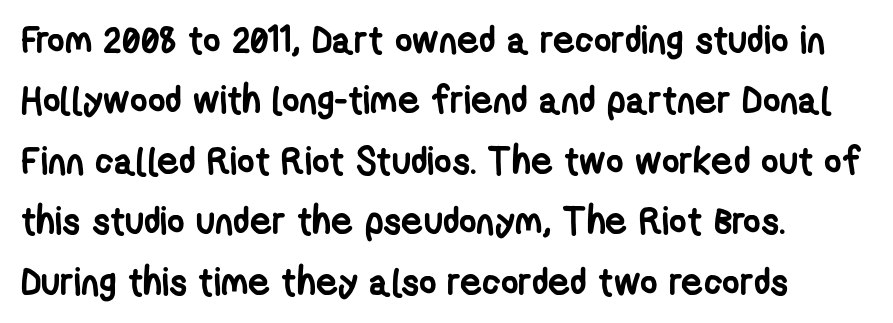
Q: Is the text bold? A: Yes.
Q: Is the typeface a serif or a sans-serif typeface? A: Sans-serif.
Q: Is the text underlined? A: No.
Q: How is the paragraph aligned? A: Left-aligned.
Q: Is the spacing between letters normal or unusually wide? A: Normal.
Q: Is the spacing between lines tight, normal or loose? A: Normal.
Q: Width (condensed, normal, or wide)? A: Condensed.
Q: Stroke contrast? A: Low.
Q: x-height? A: Medium.
Q: Monospaced? A: No.
